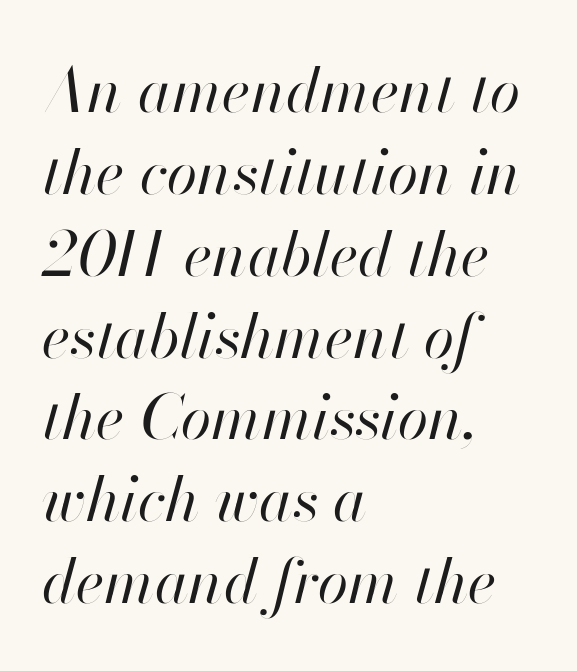
When letters slant like this, we call the style italic. Anything drawn beneath the words? Only blank space. In terms of leading, this rendering sits right in the middle. Heaviness? Minimal to ordinary, like unemphasized prose. Here the glyphs are tracked normally, forming tight word shapes. Layout note: lines flush left.
